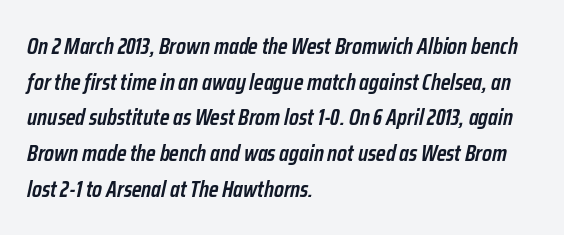
The text carries the slant typical of an italic or oblique font. Tracking value appears to be zero — textbook default spacing. Compared with an ordinary text face, these strokes are moderately heavier — a semibold. Line spacing here is normal. Words float on clear page, feet unadorned.
